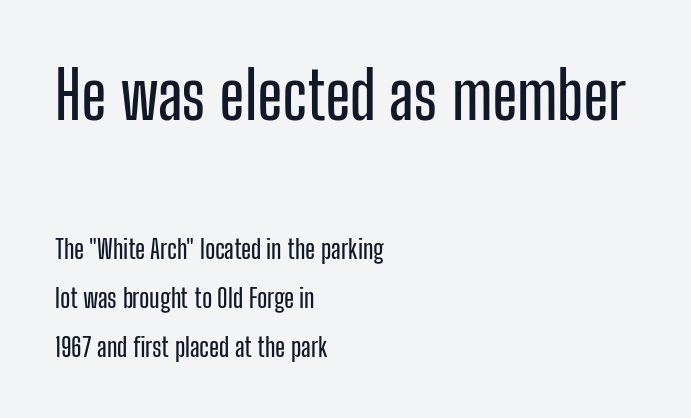
Q: Is the text italic (slanted)? A: No, it is upright.
Q: Is the typeface a serif or a sans-serif typeface? A: Sans-serif.
Q: Is the text underlined? A: No.
Q: How is the paragraph aligned? A: Left-aligned.
Q: Is the spacing between letters normal or unusually wide? A: Normal.
Q: Which block of text is set in a larger size, the first (top) or the second (bottom)? A: The first (top) one.
Q: Width (condensed, normal, or wide)? A: Condensed.
Q: Stroke contrast? A: Low.
Q: x-height? A: Medium.
Q: Monospaced? A: No.
